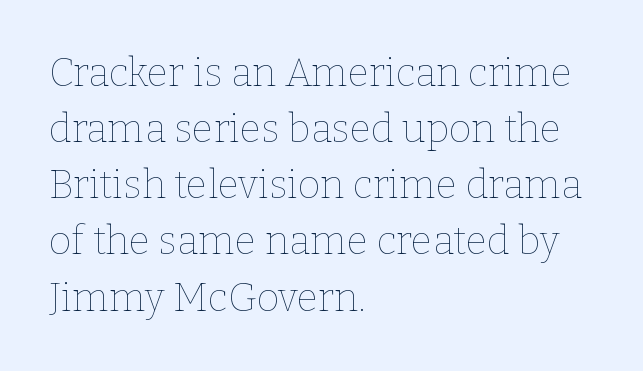
{"italic": "no", "bold": "no", "weight": "thin", "width": "normal", "stroke_contrast": "low", "x_height": "medium", "monospaced": "no", "underline": "no", "align": "left", "line_spacing": "normal", "line_spacing_ratio": 1.44, "letter_spacing": "normal", "letter_spacing_em": 0.0, "glyph_px": 39}
